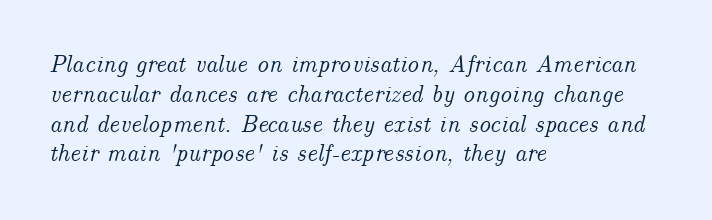
Any mark beneath the type? The region is blank. Nobody touched the tracking dial on this one. Alignment: flush left. These lines were composed using italics.
